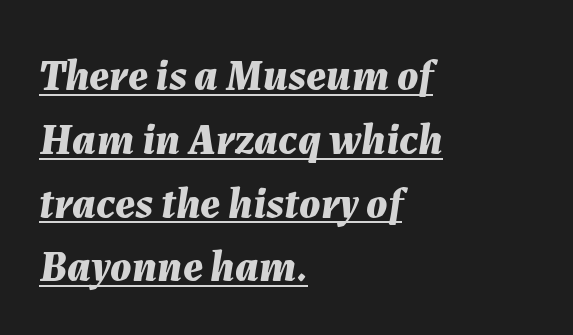
You can tell it's italic because the verticals aren't actually vertical. Compared with a centered layout, this one pins lines to the left instead. Students, note that the glyphs here touch the page at normal intervals. Proportional: the letters do not fall into vertical columns. Honestly, the row spacing looks completely unremarkable. Thick stems and heavy bowls — unmistakably bold.
